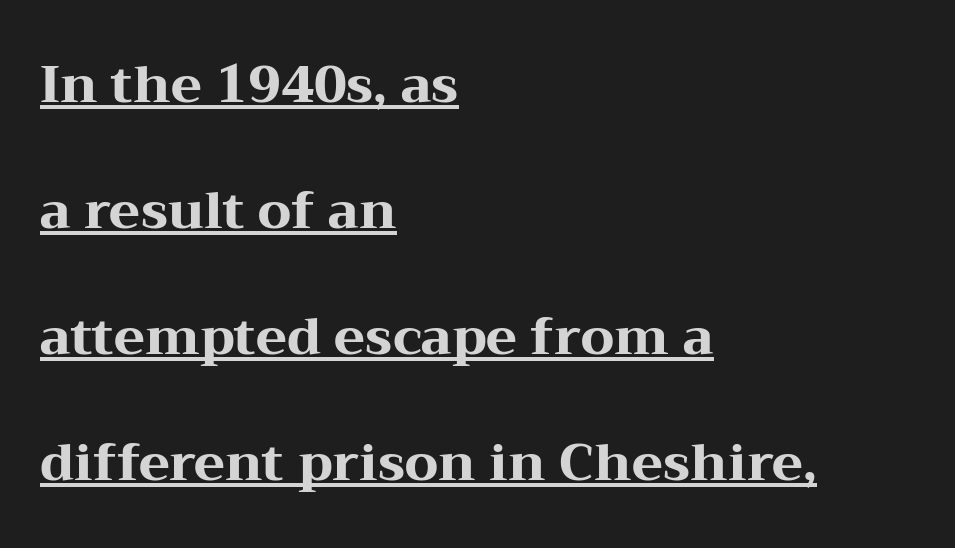
Is the block centered? No — it sits flush against the left margin. Strong, thick strokes mark this as bold type. Quick note: not italic, upright. The passage shown is typed in a proportional face where columns would drift. Has an underline been added? It has.
